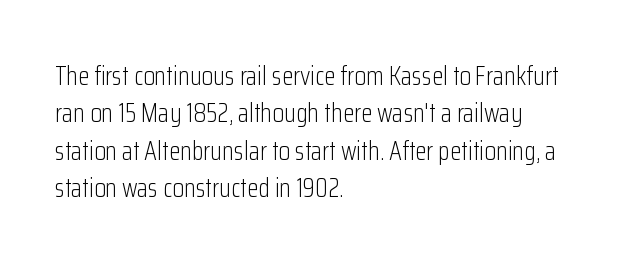
The image shows 26 px text type, upright; set left-aligned, normal line spacing (1.44x), normal letter spacing, not underlined.
